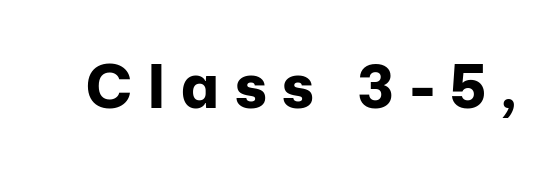
Stroke thickness is high; the sample reads as a true bold. Ordinary non-slanted type is in use. The rendering uses natural spacing where letterforms have individual widths. The text was rendered using a sans face with plain stroke endings. The area under the type is left untouched. Words appear elongated and porous because spacing is wide.
